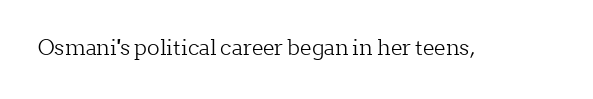
{"italic": "no", "bold": "no", "underline": "no", "letter_spacing": "normal", "letter_spacing_em": 0.0, "glyph_px": 21}
